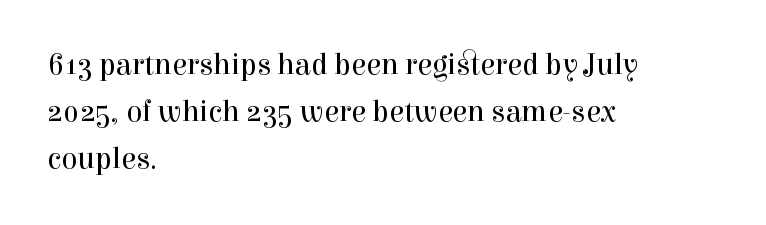
The image shows 30 px regular-weight serif type, upright; set left-aligned, normal line spacing (1.57x), normal letter spacing, not underlined; high stroke contrast and a medium x-height.
